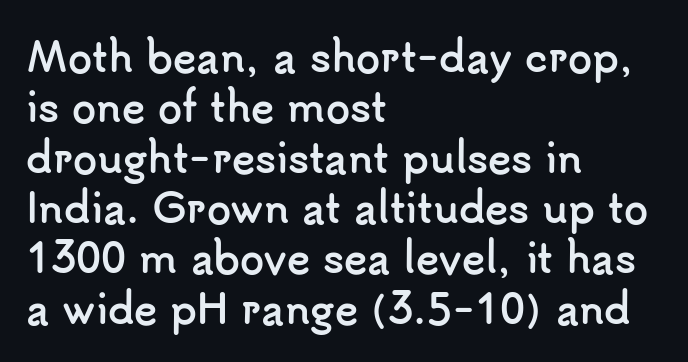
The image shows 39 px semibold sans-serif type, upright; set left-aligned, normal line spacing (1.29x), normal letter spacing, not underlined; low stroke contrast and a small x-height.
